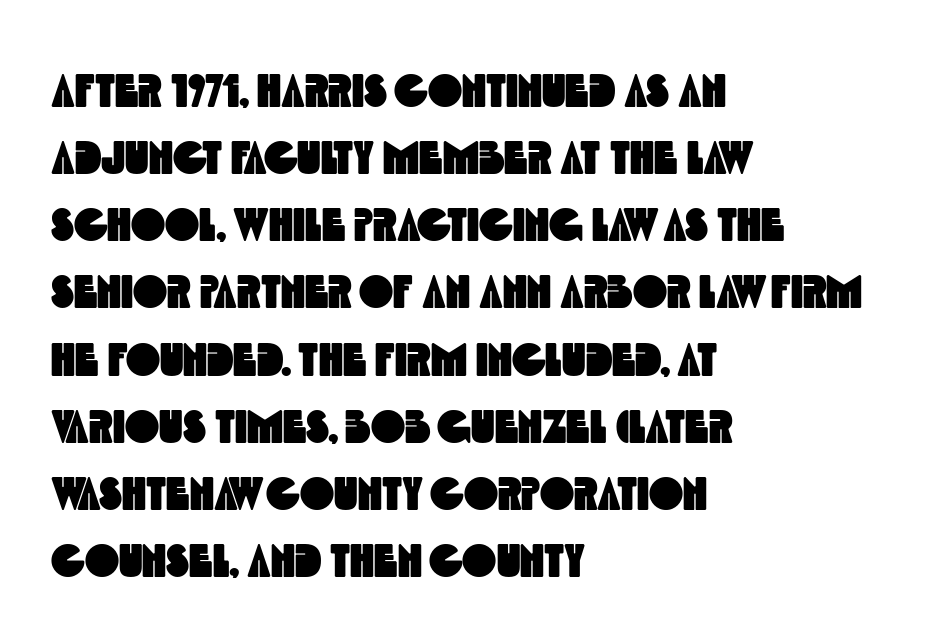
The letters sit at their default tracking, neither squeezed nor spread. Short and long lines alike share a common starting point at left. Stroke terminals: plain, sans-serif. This sample keeps an unexceptional amount of space between lines.
